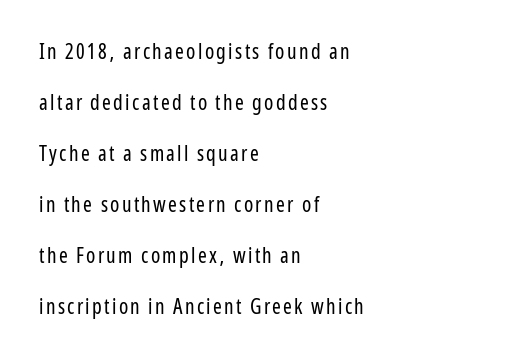
Decoration check: the copy has no underline. The designer dialed line spacing up above the default. Ascenders rise straight up at ninety degrees. The ragged edge is on the right, which tells us the setting is flush left. This reads as an unemphasized weight, regular at the heaviest.
